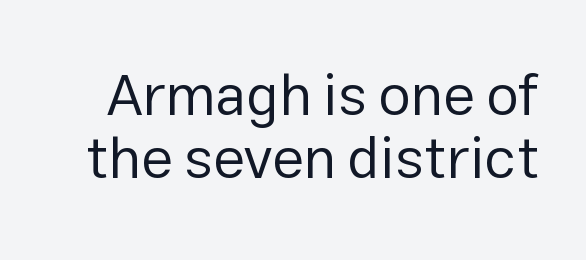
{"serif": "no", "italic": "no", "bold": "no", "weight": "regular", "width": "normal", "stroke_contrast": "low", "x_height": "medium", "monospaced": "no", "underline": "no", "line_spacing": "tight", "line_spacing_ratio": 1.09, "letter_spacing": "normal", "letter_spacing_em": 0.0, "glyph_px": 58}
